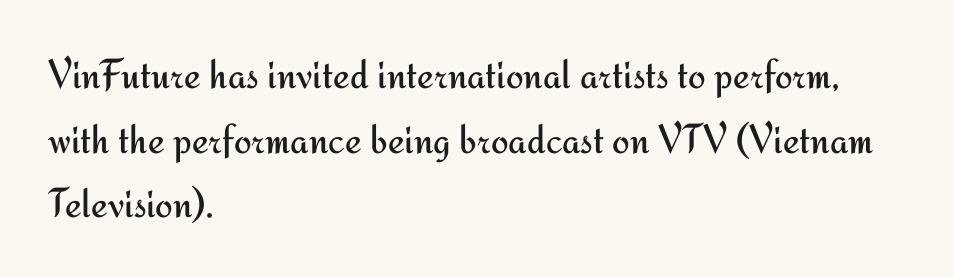
{"serif": "no", "italic": "no", "bold": "no", "weight": "regular", "width": "normal", "stroke_contrast": "medium", "x_height": "small", "monospaced": "no", "underline": "no", "align": "left", "line_spacing": "normal", "line_spacing_ratio": 1.54, "letter_spacing": "normal", "letter_spacing_em": 0.0, "glyph_px": 42}
